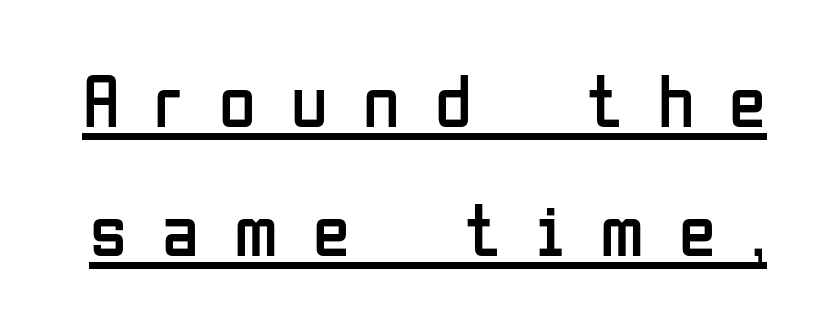
Ordinary non-slanted type is in use. Characters follow at a spacing far wider than the type designer built in. Do the characters align in a grid? No, the font is proportional. Summary of weight: not heavy and not bold.
